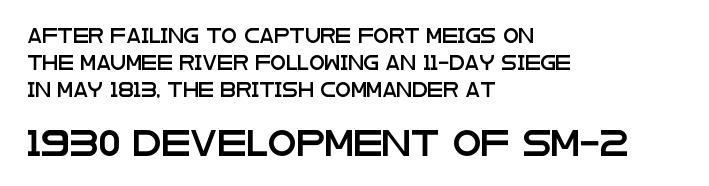
Q: Is the text italic (slanted)? A: No, it is upright.
Q: Is the text underlined? A: No.
Q: How is the paragraph aligned? A: Left-aligned.
Q: Is the spacing between letters normal or unusually wide? A: Normal.
Q: Is the spacing between lines tight, normal or loose? A: Loose.
Q: Which block of text is set in a larger size, the first (top) or the second (bottom)? A: The second (bottom) one.
